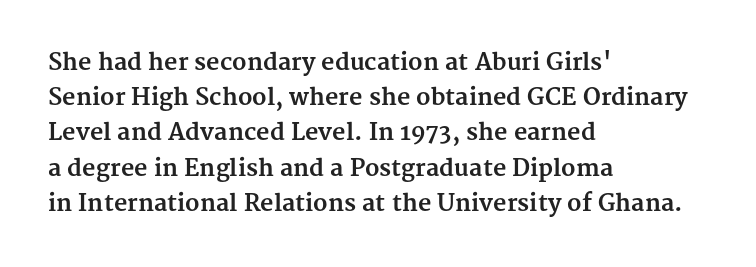
Each new line begins a customary step beneath the previous one. This rendering leaves character spacing at its baseline value. The lettering stays uniformly vertical, giving the passage a roman look. This rendering features lettering with no underline. A student would call this left alignment; a typographer would say flush left, rag right. Is the type bold? Yes — the strokes are clearly thick and heavy.
